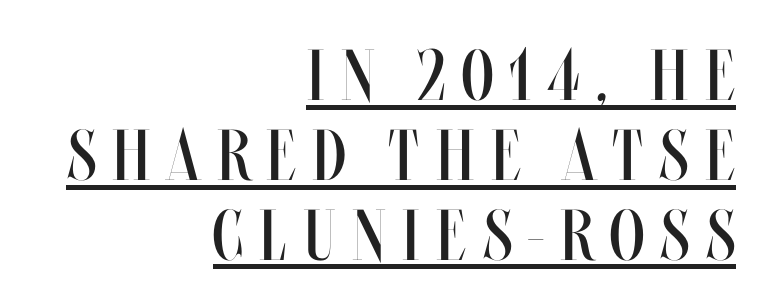
Baseline-to-baseline distance is barely more than the letter height. Quick note: underline on. The typesetter chose a ragged-left arrangement here. This sample uses expanded letter spacing, leaving extra air between glyphs. Unlike italic type, these characters show no tilt at all. These lines are rendered in a variable-pitch font.
